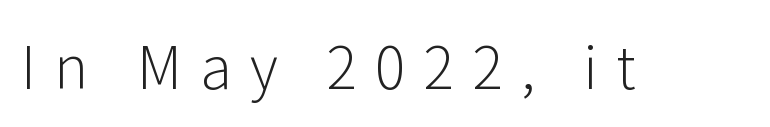
These lines are rendered in a variable-pitch font. Look at the bottom of the vertical strokes: they stop flat, with no serifs. Lines of text with bare space underneath. Compared with typical body copy, the letter spacing here is much looser.
